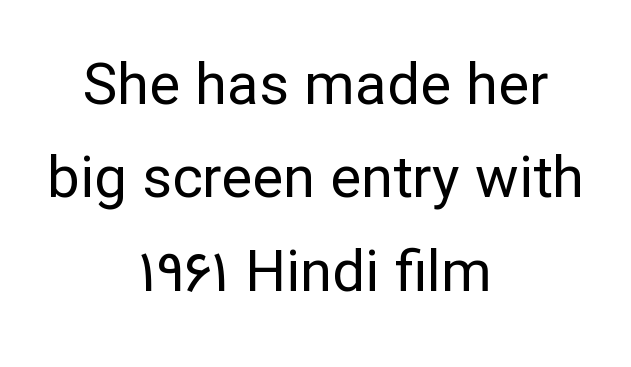
Looks like regular typesetting: each glyph gets only the width it needs. You can tell from the bare stems that sans-serif type was used. Horizontally, the lines are justified to the midpoint only. Italic? Not at all — the glyphs are vertical. Descenders hang freely into open space.
